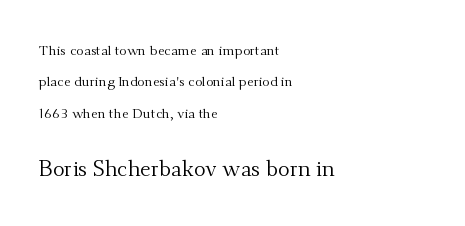
The image shows 22 px text type, upright; set left-aligned, loose line spacing (2.24x), normal letter spacing, not underlined; the second (bottom) block is 1.57x larger.
